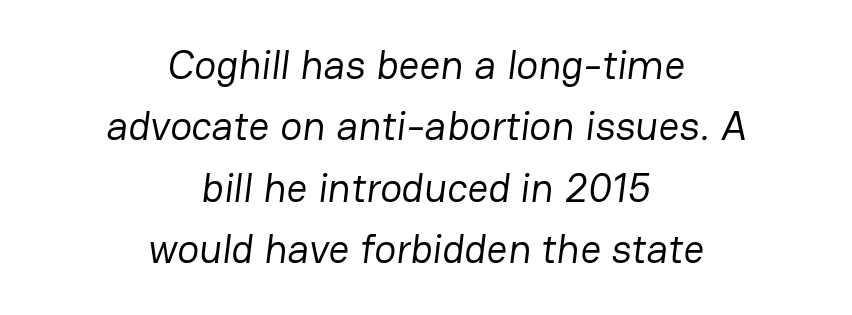
The image shows 41 px regular-weight sans-serif type; set centered, normal line spacing (1.5x), normal letter spacing, not underlined; low stroke contrast and a medium x-height.
